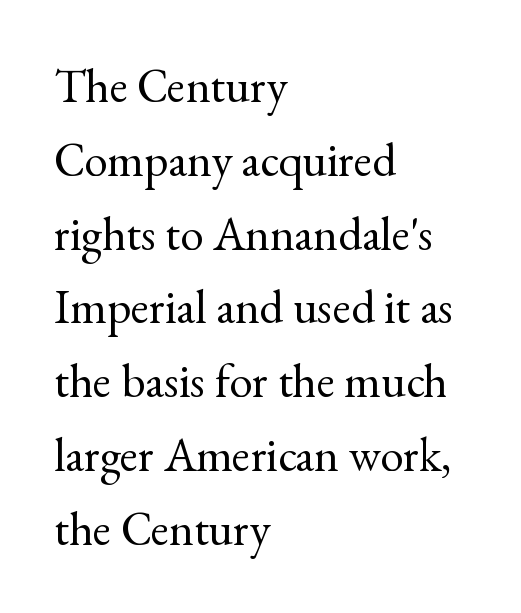
{"serif": "yes", "italic": "no", "bold": "no", "weight": "regular", "width": "normal", "x_height": "small", "monospaced": "no", "underline": "no", "align": "left", "line_spacing": "normal", "line_spacing_ratio": 1.57, "letter_spacing": "normal", "letter_spacing_em": 0.0, "glyph_px": 47}
